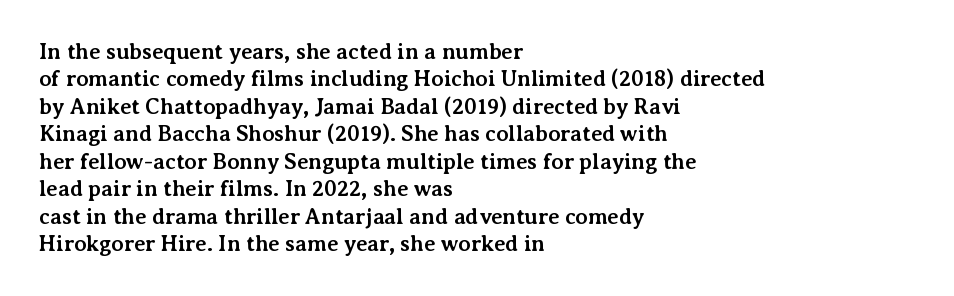
Q: Is the text bold? A: Yes.
Q: Is the text italic (slanted)? A: No, it is upright.
Q: Is the text underlined? A: No.
Q: How is the paragraph aligned? A: Left-aligned.
Q: Is the spacing between letters normal or unusually wide? A: Normal.
Q: Is the spacing between lines tight, normal or loose? A: Normal.
